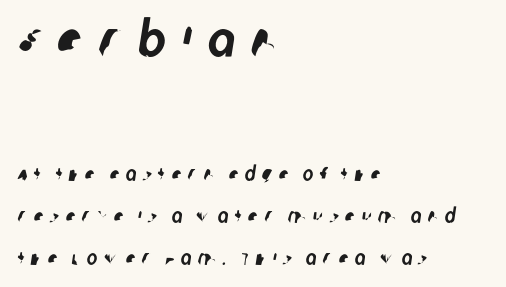
Q: Is the typeface a serif or a sans-serif typeface? A: Sans-serif.
Q: Is the text underlined? A: No.
Q: How is the paragraph aligned? A: Left-aligned.
Q: Is the spacing between letters normal or unusually wide? A: Unusually wide.
Q: Is the spacing between lines tight, normal or loose? A: Loose.
Q: Which block of text is set in a larger size, the first (top) or the second (bottom)? A: The first (top) one.
Q: Width (condensed, normal, or wide)? A: Condensed.
Q: Stroke contrast? A: Low.
Q: x-height? A: Large.
Q: Monospaced? A: No.
